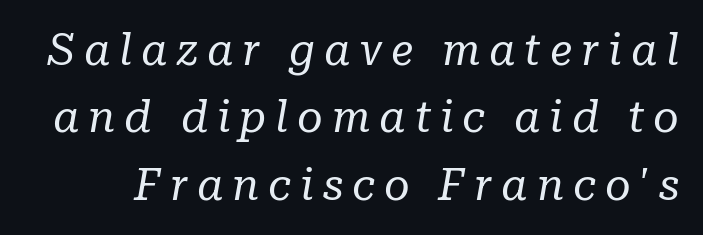
The image shows 44 px regular-weight serif type, italic (leaning right); set normal line spacing (1.53x), unusually wide letter spacing (+0.2 em), not underlined; low stroke contrast and a medium x-height.
